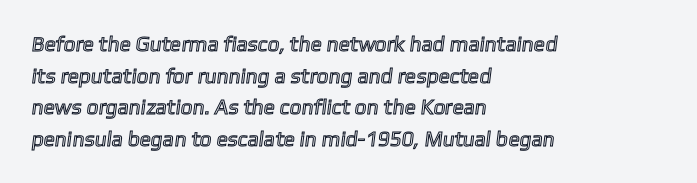
The image shows 21 px text type; set left-aligned, normal line spacing (1.51x), normal letter spacing, not underlined.
